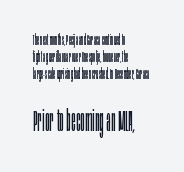
The image shows 29 px light, condensed sans-serif type, upright; set left-aligned, line spacing 1.22x, normal letter spacing, not underlined; the second (bottom) block is 2.07x larger; low stroke contrast and a large x-height.
